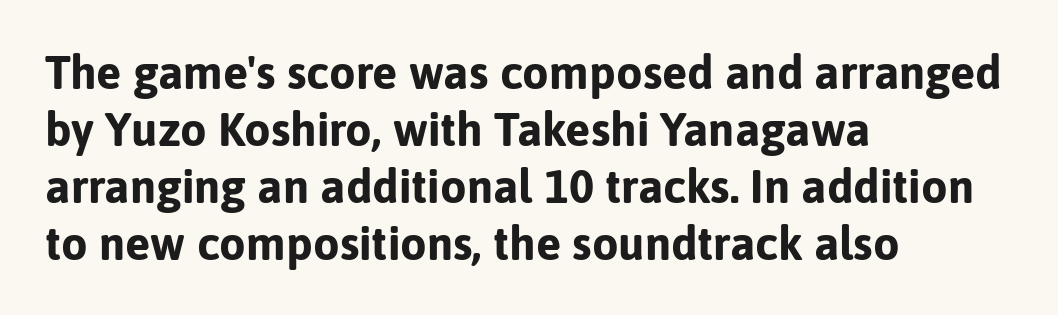
Q: Is the text bold? A: Yes.
Q: Is the text italic (slanted)? A: No, it is upright.
Q: Is the typeface a serif or a sans-serif typeface? A: Sans-serif.
Q: Is the text underlined? A: No.
Q: How is the paragraph aligned? A: Left-aligned.
Q: Is the spacing between letters normal or unusually wide? A: Normal.
Q: Width (condensed, normal, or wide)? A: Normal.
Q: Stroke contrast? A: Low.
Q: x-height? A: Medium.
Q: Monospaced? A: No.
